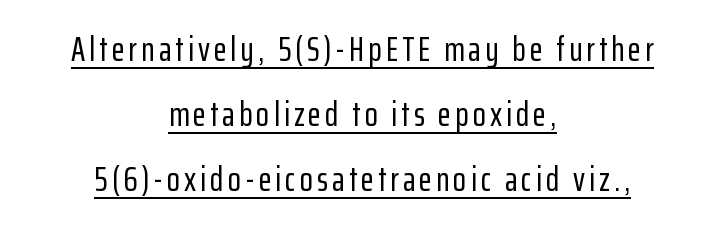
{"serif": "no", "italic": "no", "width": "condensed", "stroke_contrast": "low", "x_height": "medium", "monospaced": "no", "underline": "yes", "align": "center", "line_spacing": "loose", "line_spacing_ratio": 1.91, "glyph_px": 34}
